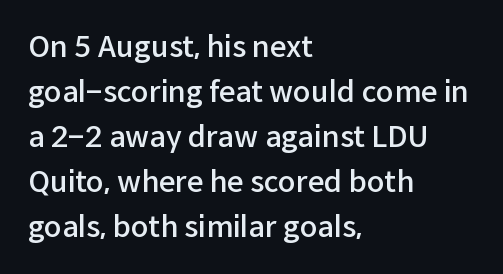
{"serif": "no", "italic": "no", "bold": "semi", "weight": "semibold", "width": "normal", "stroke_contrast": "low", "x_height": "medium", "monospaced": "no", "underline": "no", "align": "left", "line_spacing": "normal", "line_spacing_ratio": 1.55, "letter_spacing": "normal", "letter_spacing_em": 0.0, "glyph_px": 29}
